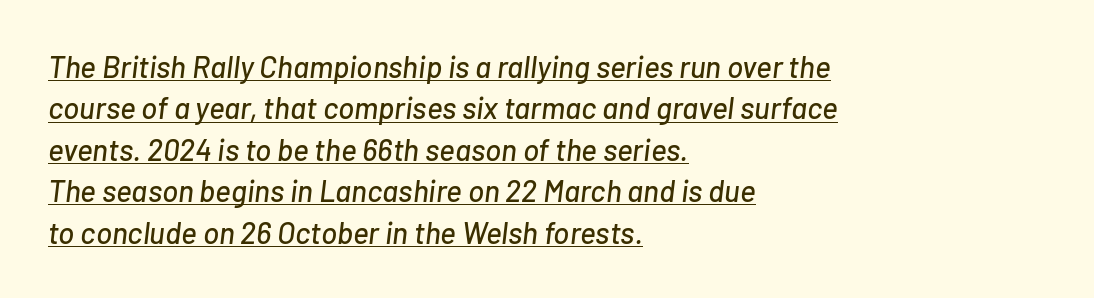
{"italic": "yes", "lean": "right", "slant_degrees": 7, "width": "normal", "stroke_contrast": "low", "x_height": "medium", "monospaced": "no", "underline": "yes", "align": "left", "line_spacing": "normal", "line_spacing_ratio": 1.38, "letter_spacing": "normal", "letter_spacing_em": 0.0, "glyph_px": 30}
